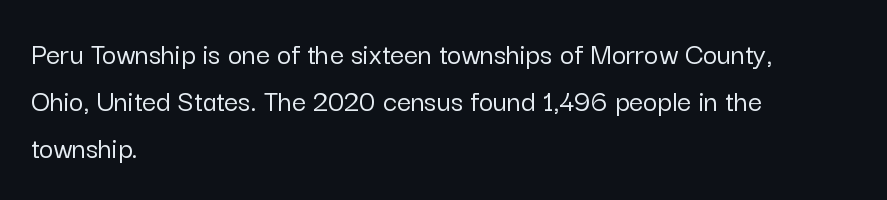
{"serif": "no", "italic": "no", "width": "normal", "stroke_contrast": "low", "x_height": "medium", "monospaced": "no", "underline": "no", "align": "left", "line_spacing": "normal", "line_spacing_ratio": 1.52, "letter_spacing": "normal", "letter_spacing_em": 0.0, "glyph_px": 31}
